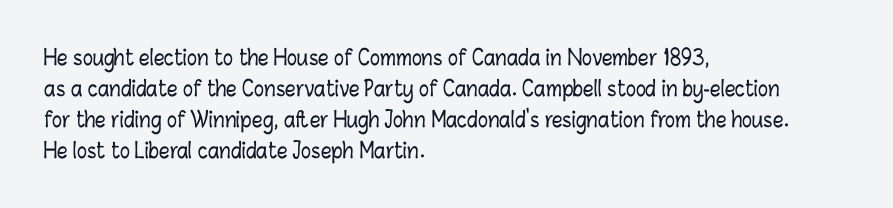
The image shows 21 px text type, upright; set left-aligned, normal line spacing (1.47x), normal letter spacing, not underlined.
